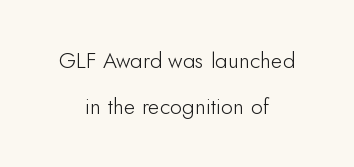
Q: Is the text bold? A: No.
Q: Is the text italic (slanted)? A: No, it is upright.
Q: Is the text underlined? A: No.
Q: How is the paragraph aligned? A: Centered.
Q: Is the spacing between letters normal or unusually wide? A: Normal.
Q: Is the spacing between lines tight, normal or loose? A: Loose.
